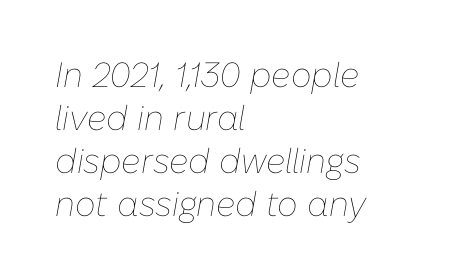
{"italic": "yes", "lean": "right", "slant_degrees": 10, "bold": "no", "weight": "thin", "width": "normal", "stroke_contrast": "low", "x_height": "medium", "monospaced": "no", "underline": "no", "align": "left", "line_spacing_ratio": 1.23, "letter_spacing": "normal", "letter_spacing_em": 0.0, "glyph_px": 35}
